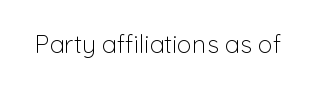
{"italic": "no", "bold": "no", "underline": "no", "letter_spacing": "normal", "letter_spacing_em": 0.0, "glyph_px": 25}
